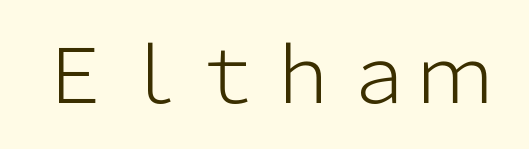
Nothing sits at the stroke ends, so this counts as sans-serif. It's the straight-up-and-down kind of type. Words appear dense and cohesive because spacing is normal. Letters rest on an invisible, unmarked baseline. The letters advance in unequal steps, a hallmark of proportional type. Caption: face not bold, strokes unweighted.
